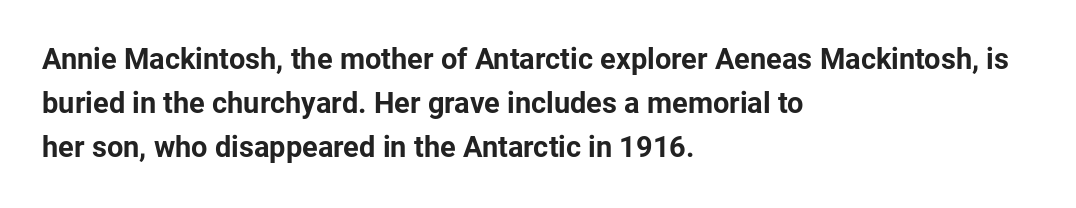
The image shows 29 px bold sans-serif type, upright; set left-aligned, normal line spacing (1.52x), normal letter spacing, not underlined; low stroke contrast and a medium x-height.
